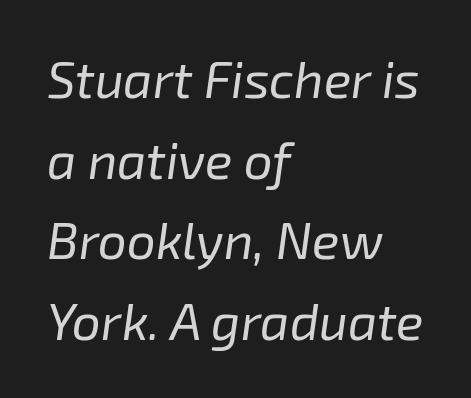
Only glyphs here, with clear space below each row. Is the type slanted? Yes — the strokes lean at a clear angle. No chunkiness to these letters — they're not bold. Reading down the column, the eye jumps a familiar distance to each next line. In CSS terms this would be text-align: left.
